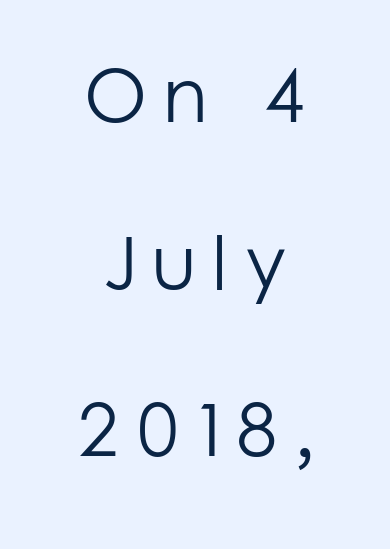
{"serif": "no", "italic": "no", "bold": "no", "weight": "light", "width": "normal", "stroke_contrast": "low", "x_height": "medium", "monospaced": "no", "underline": "no", "align": "center", "line_spacing": "loose", "line_spacing_ratio": 2.17, "letter_spacing": "wide", "letter_spacing_em": 0.22, "glyph_px": 77}
